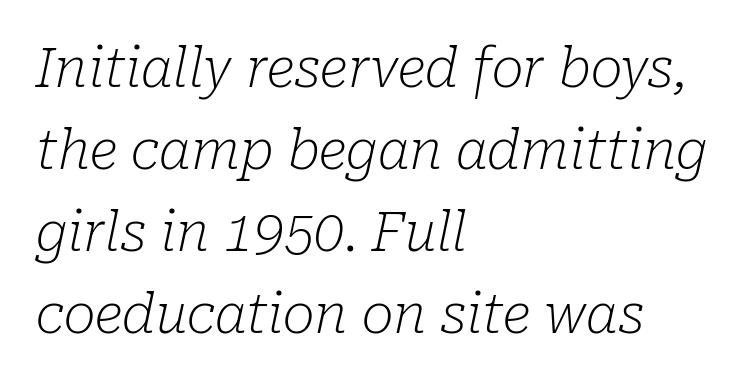
The passage shown is not bold in any degree. This block has exactly the height ordinary leading produces. These lines were composed using italics. Looks like regular typesetting: each glyph gets only the width it needs. Inter-character spacing is left at the font's built-in metrics.
